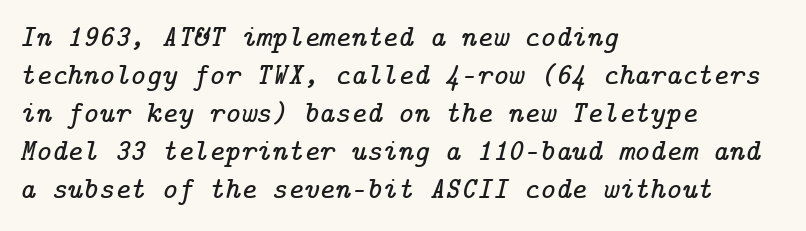
Every character sits at an angle, as italics do. Bare-footed words on every line. The vertical gap from one line to the next is medium. Observe the ordinary spacing: letters are neighbours, not strangers. Unlike a clean sans, this face finishes its strokes with serifs.
